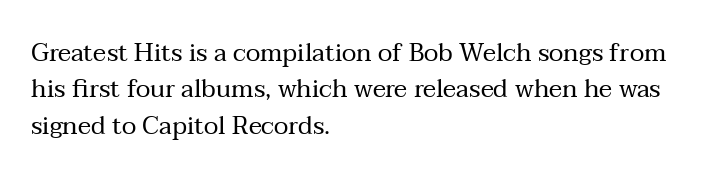
{"italic": "no", "bold": "no", "underline": "no", "align": "left", "line_spacing": "normal", "line_spacing_ratio": 1.46, "letter_spacing": "normal", "letter_spacing_em": 0.0, "glyph_px": 25}
